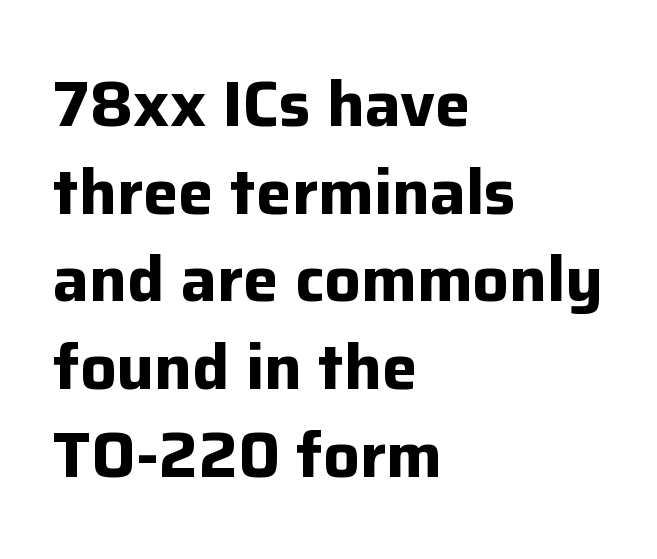
Lines of text with bare space underneath. You can tell from the bare stems that sans-serif type was used. These words are printed bold, with thick strokes throughout. You could call the tracking neutral — neither tight nor loose. Summary of vertical rhythm: regular, with standard interline spacing.
